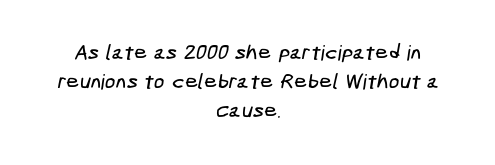
The image shows 21 px text type; set centered, normal line spacing (1.39x), normal letter spacing, not underlined.
